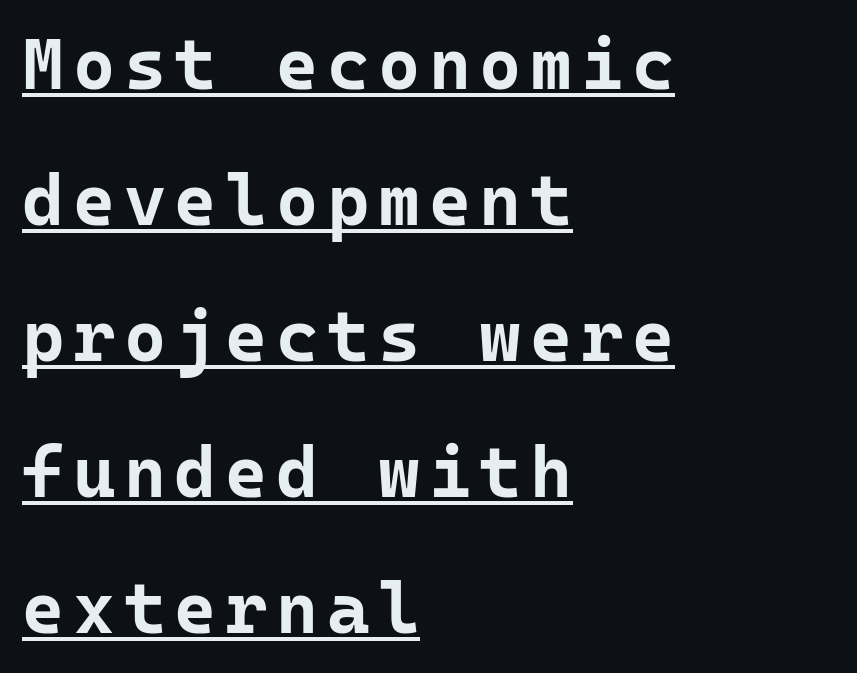
{"serif": "no", "italic": "no", "bold": "yes", "weight": "bold", "width": "normal", "stroke_contrast": "low", "x_height": "medium", "monospaced": "yes", "underline": "yes", "align": "left", "line_spacing_ratio": 1.89, "glyph_px": 72}
